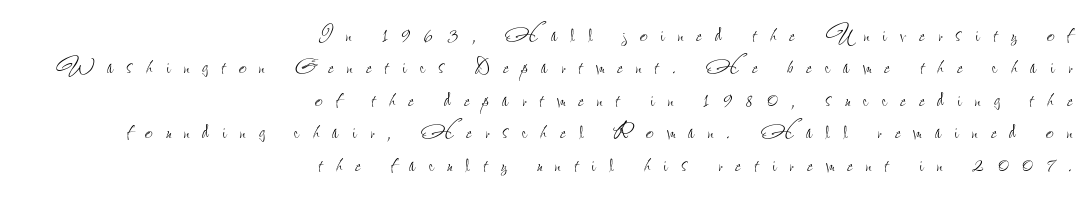
Q: Is the text bold? A: No.
Q: Is the text italic (slanted)? A: Yes.
Q: Is the text underlined? A: No.
Q: How is the paragraph aligned? A: Right-aligned.
Q: Is the spacing between letters normal or unusually wide? A: Unusually wide.
